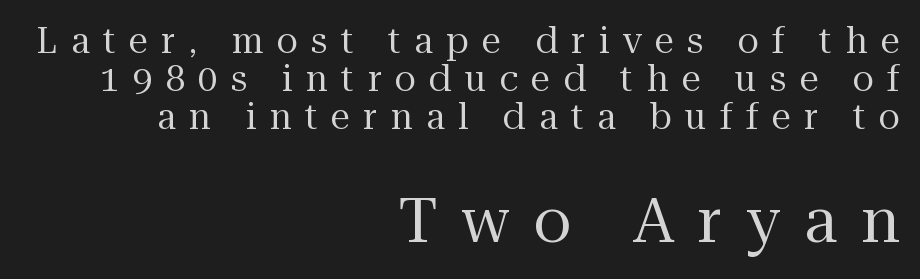
{"serif": "yes", "italic": "no", "bold": "no", "weight": "regular", "width": "normal", "stroke_contrast": "medium", "x_height": "medium", "monospaced": "no", "underline": "no", "align": "right", "line_spacing": "tight", "line_spacing_ratio": 1.09, "letter_spacing": "wide", "letter_spacing_em": 0.38, "larger_block": "second", "size_ratio": 1.77, "glyph_px": 62}
